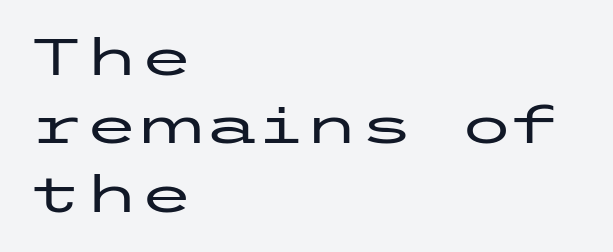
This rendering uses left alignment, leaving the right contour irregular. The letters stand upright; this is a roman face. Letterform terminals end flat and unadorned throughout the passage. The foot of each line stays bare and open. The space between consecutive lines is moderate. Does extra space separate the letters? No, they use regular spacing.
